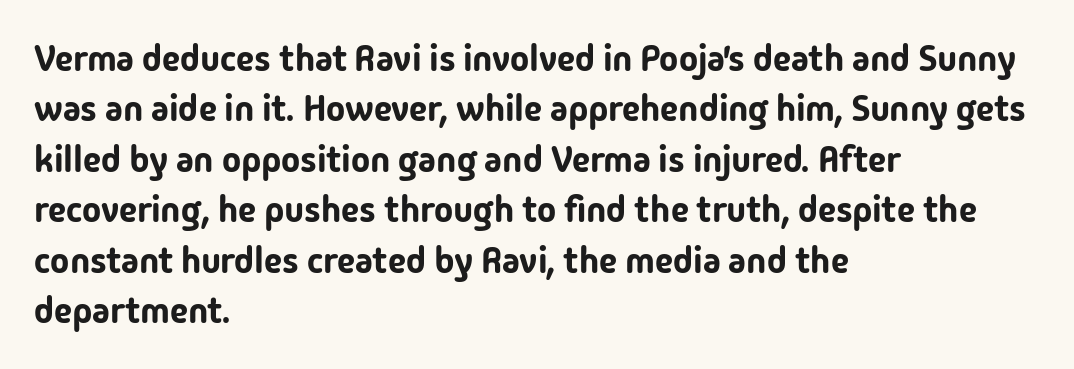
Rule under the text: the space is simply empty. Nope, not italic — everything's standing straight. Varying glyph widths throughout — classic text-font behaviour. Line beginnings align vertically; line endings do not.
